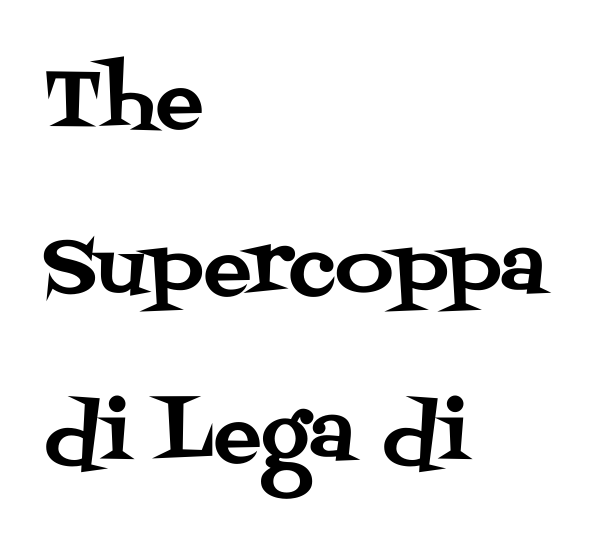
Do the characters align in a grid? No, the font is proportional. A roman cut, with each character standing at attention. The text block is weighted toward the left margin, trailing off unevenly rightward. A typesetter would call this zero additional tracking. Regarding serifs, this sample has them. The string is rendered with underlining switched off.
